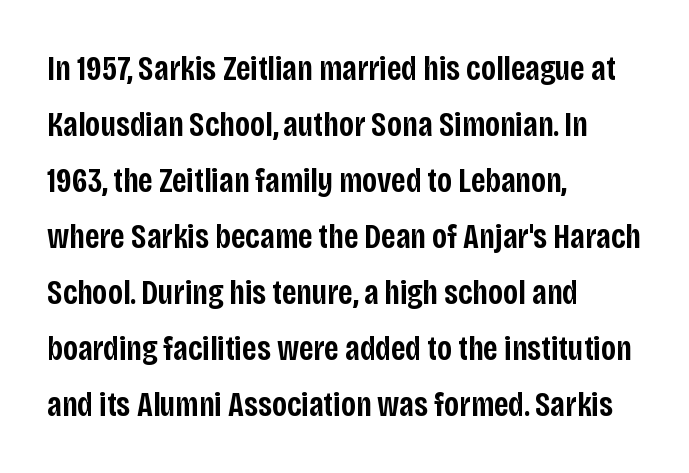
The image shows 35 px semibold, condensed sans-serif type, upright; set left-aligned, normal line spacing (1.6x), normal letter spacing, not underlined; low stroke contrast and a large x-height.
